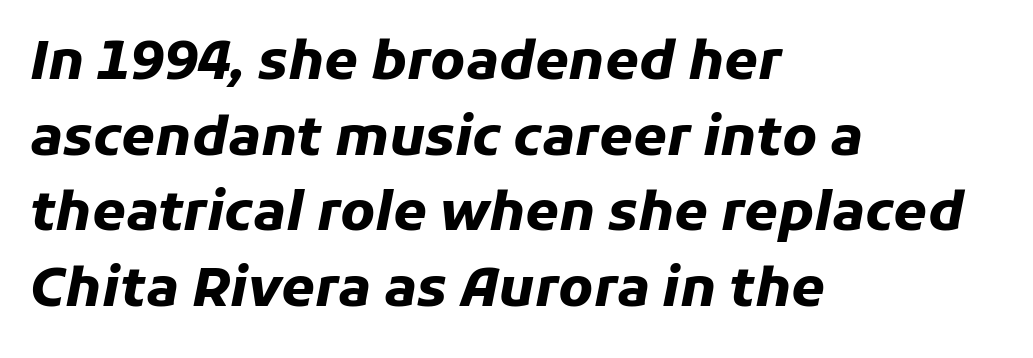
Q: Is the text bold? A: Yes.
Q: Is the text italic (slanted)? A: Yes, it leans right by about 11 degrees.
Q: Is the text underlined? A: No.
Q: How is the paragraph aligned? A: Left-aligned.
Q: Is the spacing between letters normal or unusually wide? A: Normal.
Q: Is the spacing between lines tight, normal or loose? A: Normal.
Q: Width (condensed, normal, or wide)? A: Normal.
Q: Stroke contrast? A: Low.
Q: x-height? A: Medium.
Q: Monospaced? A: No.
